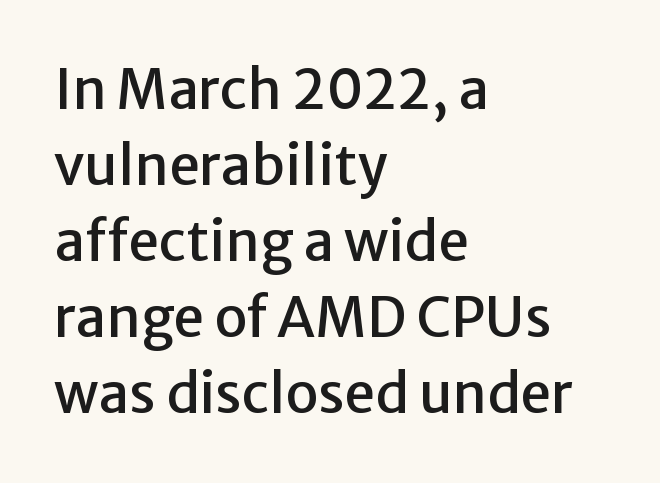
{"serif": "no", "italic": "no", "width": "normal", "stroke_contrast": "low", "x_height": "medium", "monospaced": "no", "underline": "no", "align": "left", "line_spacing": "normal", "line_spacing_ratio": 1.38, "letter_spacing": "normal", "letter_spacing_em": 0.0, "glyph_px": 55}
